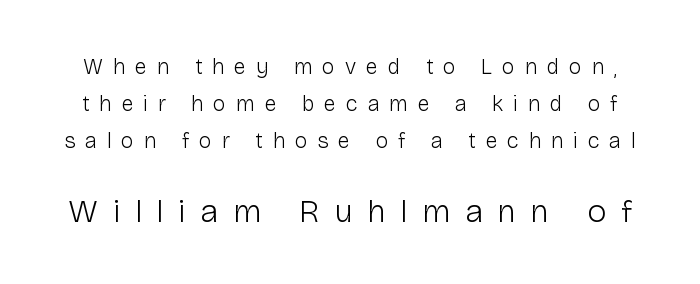
{"serif": "no", "italic": "no", "bold": "no", "weight": "light", "width": "normal", "stroke_contrast": "low", "x_height": "medium", "monospaced": "no", "underline": "no", "line_spacing": "normal", "line_spacing_ratio": 1.69, "letter_spacing": "wide", "letter_spacing_em": 0.44, "larger_block": "second", "size_ratio": 1.5, "glyph_px": 33}
